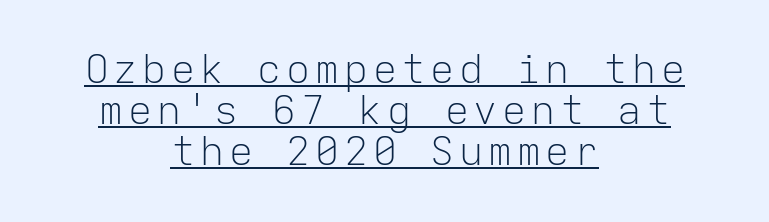
The image shows 40 px light sans-serif type, upright, monospaced; set centered, tight line spacing (1.03x), underlined; low stroke contrast and a medium x-height.
